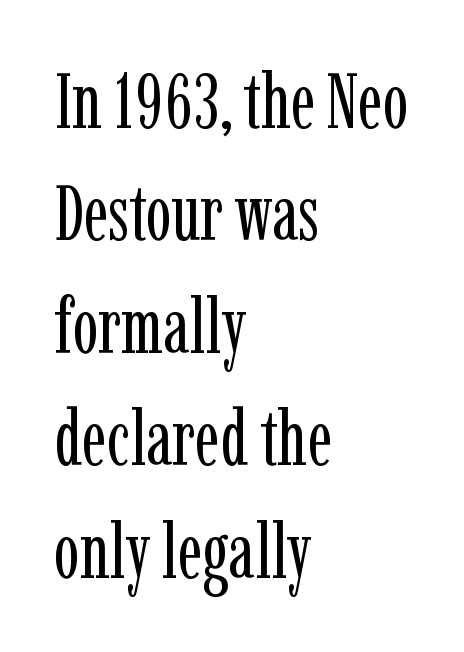
Q: Is the text bold? A: No.
Q: Is the text italic (slanted)? A: No, it is upright.
Q: Is the typeface a serif or a sans-serif typeface? A: Serif.
Q: Is the text underlined? A: No.
Q: How is the paragraph aligned? A: Left-aligned.
Q: Is the spacing between letters normal or unusually wide? A: Normal.
Q: Is the spacing between lines tight, normal or loose? A: Normal.
Q: Width (condensed, normal, or wide)? A: Condensed.
Q: Stroke contrast? A: Low.
Q: x-height? A: Medium.
Q: Monospaced? A: No.
